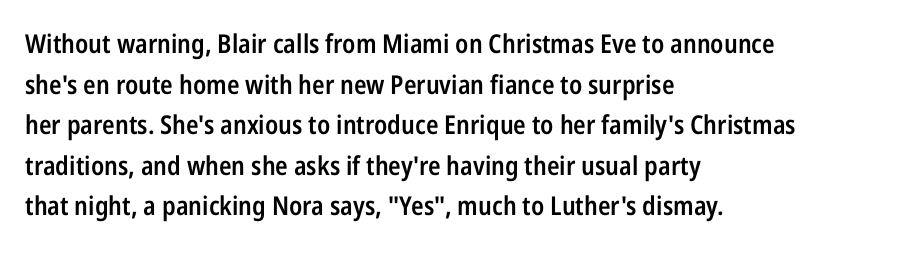
The image shows 26 px text type, upright; set left-aligned, normal line spacing (1.56x), normal letter spacing, not underlined.
